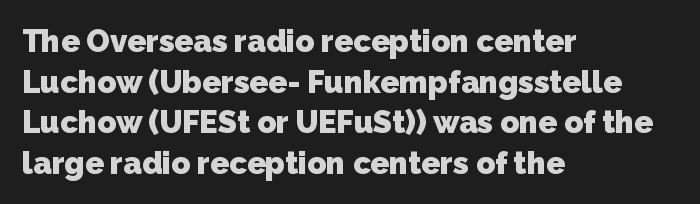
The image shows 31 px heavy sans-serif type; set left-aligned, normal line spacing (1.31x), normal letter spacing, not underlined; low stroke contrast and a medium x-height.
